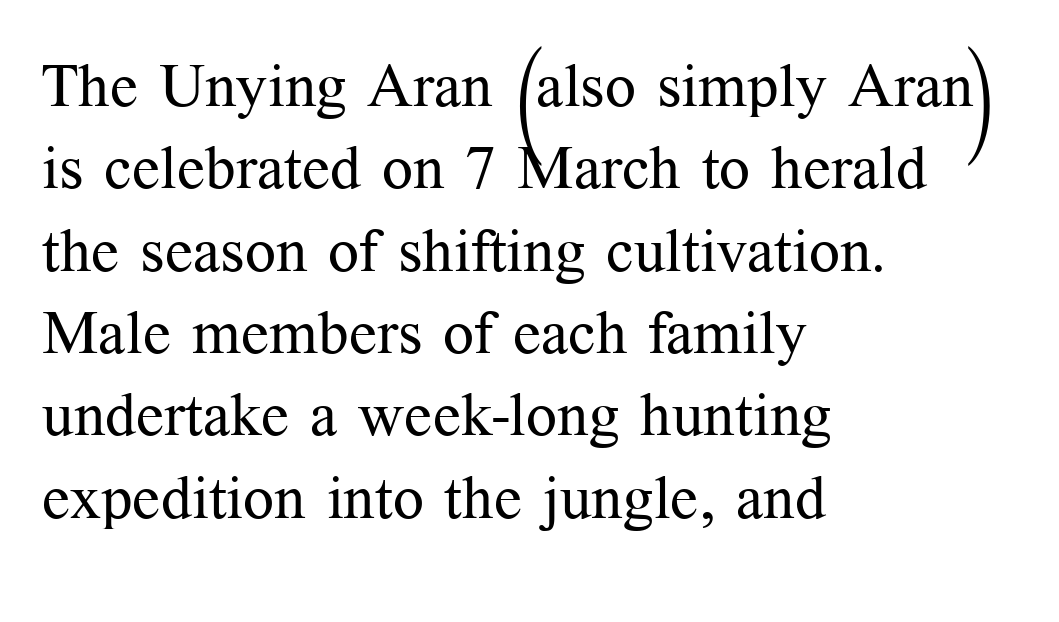
Each word holds together tightly as a unit, with standard inter-letter gaps. Observe the serifs anchoring each vertical stroke in this sample. The font sits on the lighter half of the weight spectrum, regular included. Every character sits straight up, as roman type does.
